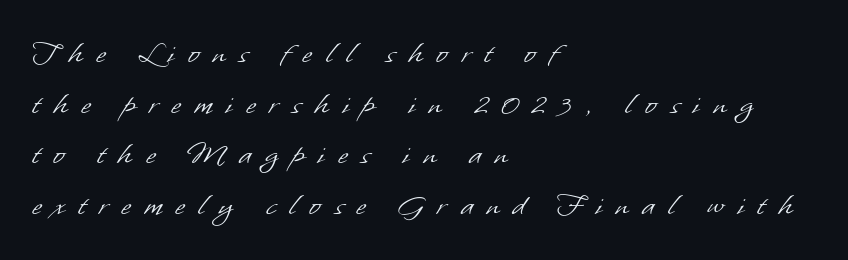
{"serif": "no", "bold": "no", "weight": "light", "width": "normal", "stroke_contrast": "low", "x_height": "small", "monospaced": "no", "underline": "no", "align": "left", "line_spacing": "normal", "line_spacing_ratio": 1.49, "letter_spacing": "wide", "letter_spacing_em": 0.4, "glyph_px": 34}
